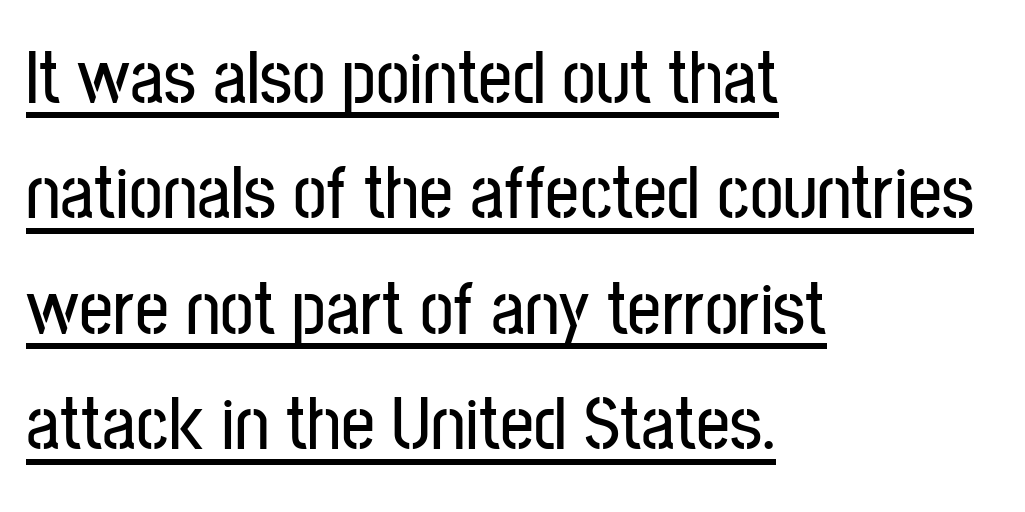
The image shows 75 px condensed sans-serif type, upright; set left-aligned, normal line spacing (1.54x), normal letter spacing, underlined; low stroke contrast and a medium x-height.
